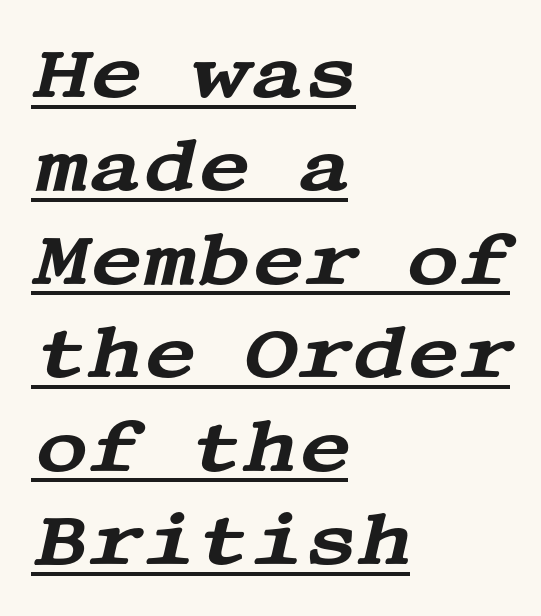
Q: Is the text italic (slanted)? A: Yes, it leans right by about 13 degrees.
Q: Is the typeface a serif or a sans-serif typeface? A: Serif.
Q: Is the text underlined? A: Yes.
Q: How is the paragraph aligned? A: Left-aligned.
Q: Is the spacing between letters normal or unusually wide? A: Normal.
Q: Is the spacing between lines tight, normal or loose? A: Normal.
Q: Width (condensed, normal, or wide)? A: Wide.
Q: Stroke contrast? A: Medium.
Q: x-height? A: Large.
